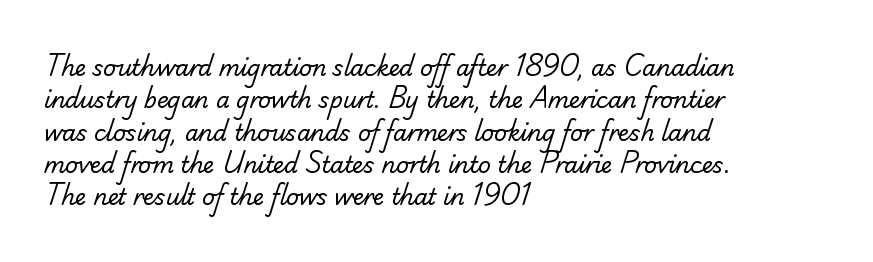
The image shows 22 px text type; set left-aligned, normal line spacing (1.47x), normal letter spacing, not underlined.
